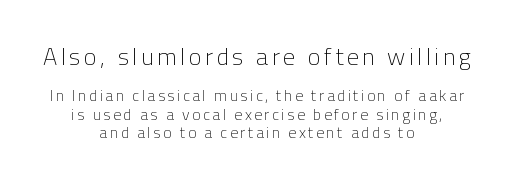
{"italic": "no", "bold": "no", "underline": "no", "align": "center", "line_spacing_ratio": 1.16, "larger_block": "first", "size_ratio": 1.5, "glyph_px": 24}
